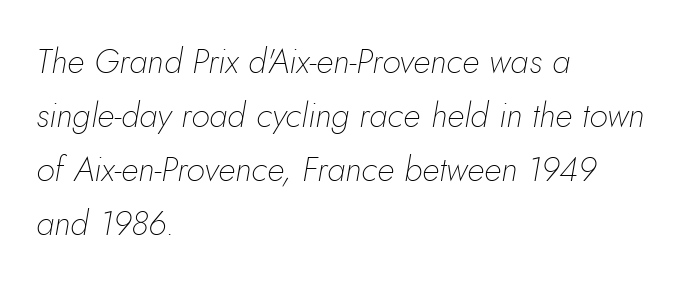
{"italic": "yes", "lean": "right", "slant_degrees": 5, "bold": "no", "weight": "thin", "width": "normal", "stroke_contrast": "low", "x_height": "small", "monospaced": "no", "underline": "no", "align": "left", "line_spacing": "normal", "line_spacing_ratio": 1.59, "letter_spacing": "normal", "letter_spacing_em": 0.0, "glyph_px": 34}
